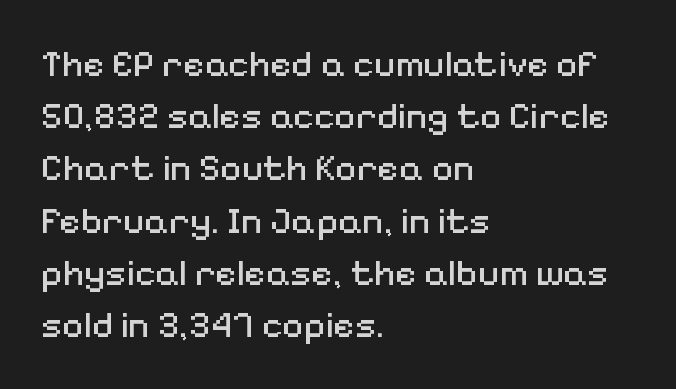
The passage shown is typed in a proportional face where columns would drift. Vertical stems look standard width or narrower in stroke. Successive baselines arrive at the customary interval. Any mark beneath the type? The region is blank.
